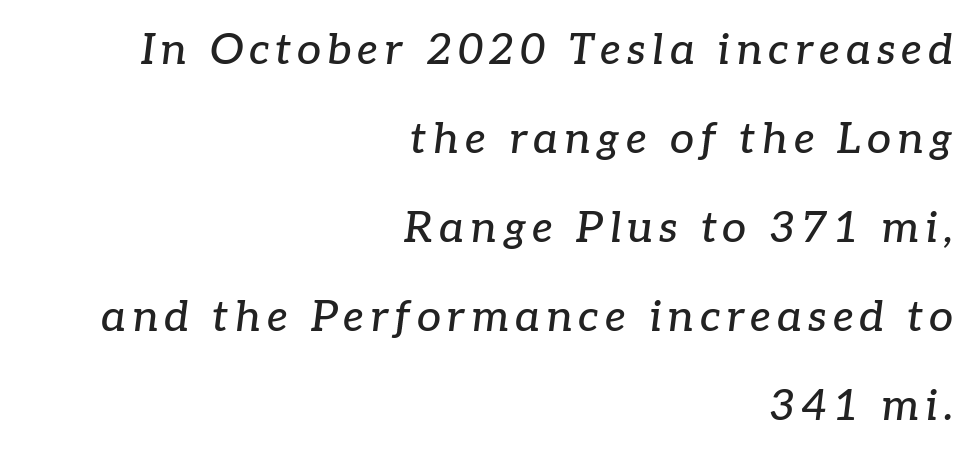
{"serif": "yes", "italic": "yes", "lean": "right", "slant_degrees": 7, "width": "normal", "stroke_contrast": "low", "x_height": "medium", "monospaced": "no", "underline": "no", "align": "right", "line_spacing": "loose", "line_spacing_ratio": 2.07, "glyph_px": 43}
